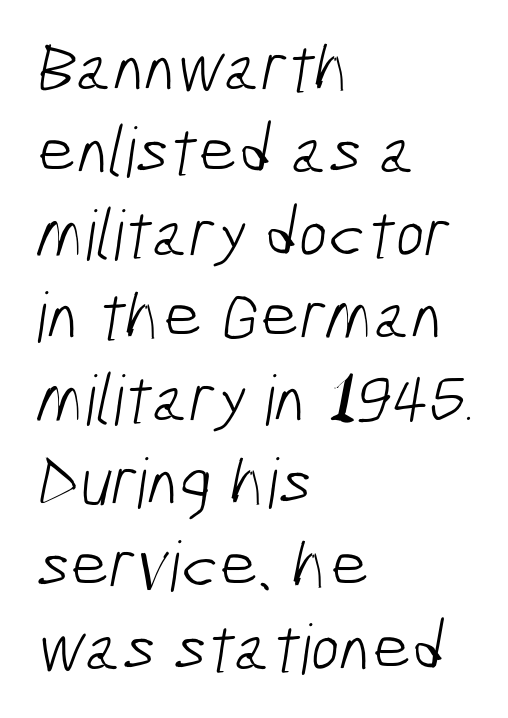
The image shows 69 px light, condensed sans-serif type; set left-aligned, line spacing 1.2x, normal letter spacing, not underlined; low stroke contrast and a medium x-height.
